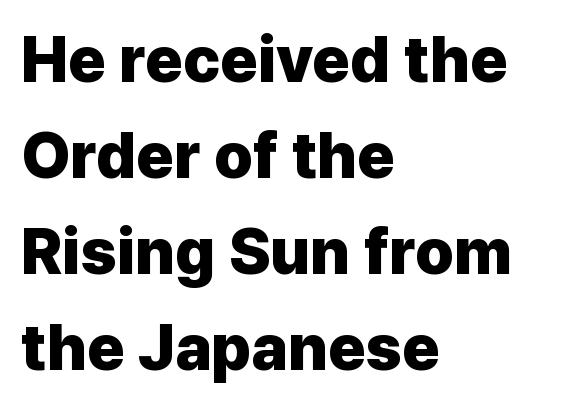
Q: Is the text bold? A: Yes.
Q: Is the text italic (slanted)? A: No, it is upright.
Q: Is the typeface a serif or a sans-serif typeface? A: Sans-serif.
Q: Is the text underlined? A: No.
Q: How is the paragraph aligned? A: Left-aligned.
Q: Is the spacing between letters normal or unusually wide? A: Normal.
Q: Is the spacing between lines tight, normal or loose? A: Normal.
Q: Width (condensed, normal, or wide)? A: Normal.
Q: Stroke contrast? A: Low.
Q: x-height? A: Medium.
Q: Monospaced? A: No.
